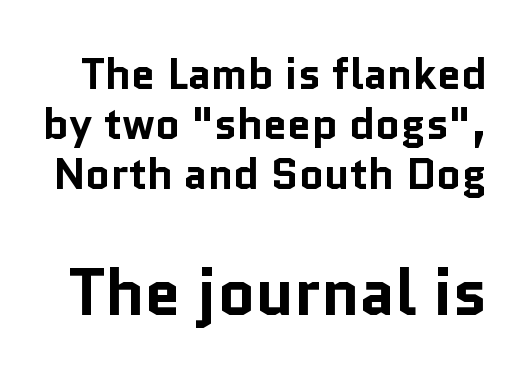
{"serif": "no", "italic": "no", "bold": "yes", "weight": "bold", "width": "normal", "stroke_contrast": "low", "x_height": "medium", "monospaced": "no", "underline": "no", "line_spacing_ratio": 1.16, "letter_spacing": "normal", "letter_spacing_em": 0.0, "larger_block": "second", "size_ratio": 1.51, "glyph_px": 65}
